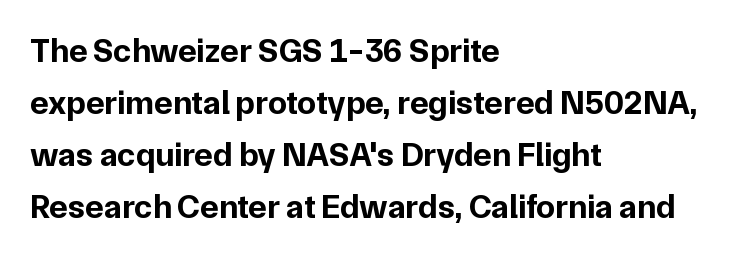
Q: Is the text bold? A: Yes.
Q: Is the text italic (slanted)? A: No, it is upright.
Q: Is the typeface a serif or a sans-serif typeface? A: Sans-serif.
Q: Is the text underlined? A: No.
Q: How is the paragraph aligned? A: Left-aligned.
Q: Is the spacing between letters normal or unusually wide? A: Normal.
Q: Is the spacing between lines tight, normal or loose? A: Normal.
Q: Width (condensed, normal, or wide)? A: Normal.
Q: Stroke contrast? A: Low.
Q: x-height? A: Medium.
Q: Monospaced? A: No.
